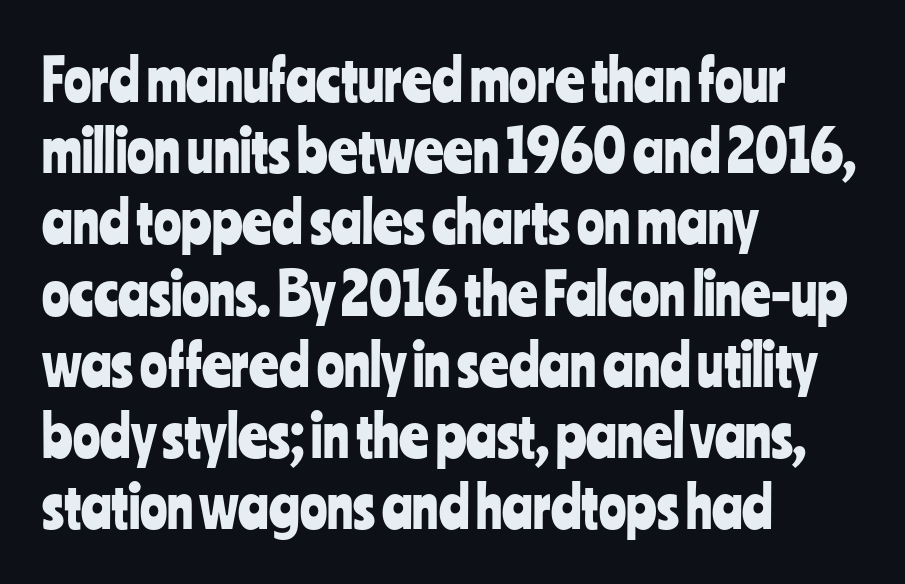
Q: Is the text italic (slanted)? A: No, it is upright.
Q: Is the typeface a serif or a sans-serif typeface? A: Sans-serif.
Q: Is the text underlined? A: No.
Q: How is the paragraph aligned? A: Left-aligned.
Q: Is the spacing between letters normal or unusually wide? A: Normal.
Q: Is the spacing between lines tight, normal or loose? A: Normal.
Q: Width (condensed, normal, or wide)? A: Condensed.
Q: Stroke contrast? A: Low.
Q: x-height? A: Medium.
Q: Monospaced? A: No.
